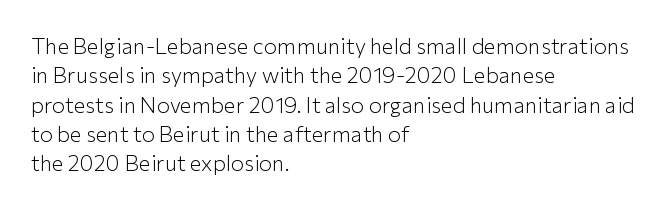
Caption: face not bold, strokes unweighted. Whoever set this chose a conventional vertical rhythm. This sample uses plain, unmodified letter spacing. The lettering stays uniformly vertical, giving the passage a roman look. Rule under the text: the space is simply empty.
